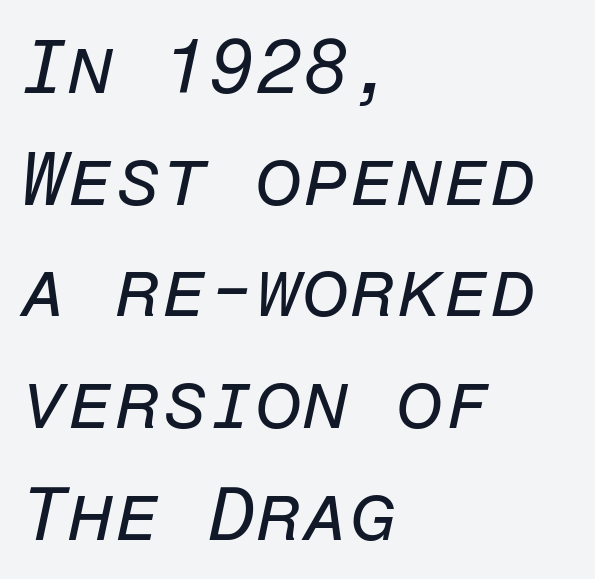
Stem width sits at or under what a default text font uses. These lines are set flush left with a ragged right edge. Here the designer chose a console-style face with uniform glyph widths. If you measured baseline to baseline, you'd find a middling distance. The typography opts for an oblique posture over an upright one.
